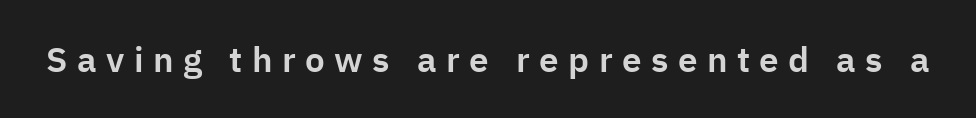
The image shows 35 px sans-serif type, upright; set unusually wide letter spacing (+0.27 em), not underlined; low stroke contrast and a medium x-height.
